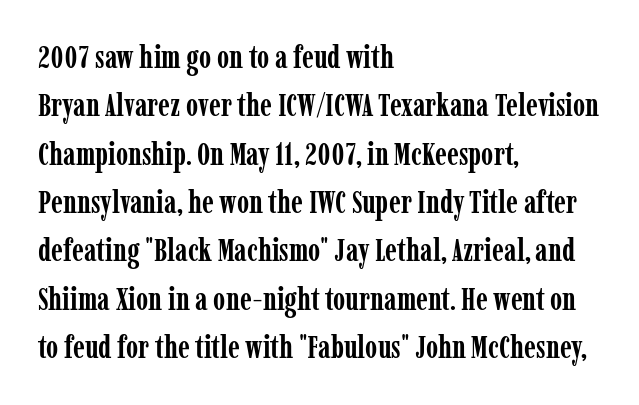
Each letter keeps its own natural width here, so spacing adapts to shape. Letters rest on an invisible, unmarked baseline. The type sits square on the baseline with zero lean. Small tapered or slab feet sit at the stroke ends, so this counts as serif. The paragraph has a hard left edge and a soft right edge. This is heavy type, rendered in bold.
